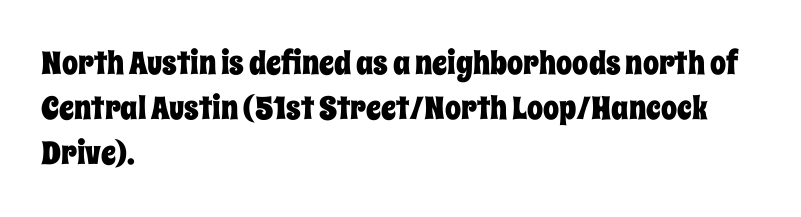
{"italic": "no", "width": "condensed", "stroke_contrast": "low", "x_height": "large", "monospaced": "no", "underline": "no", "align": "left", "line_spacing": "normal", "line_spacing_ratio": 1.4, "letter_spacing": "normal", "letter_spacing_em": 0.0, "glyph_px": 32}
